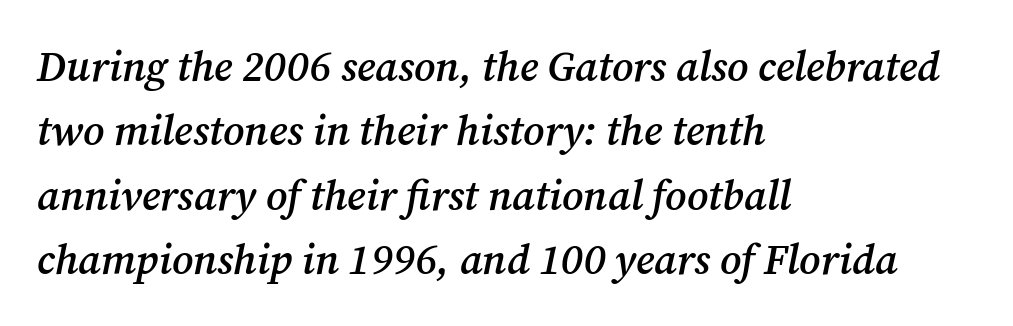
{"serif": "yes", "italic": "yes", "lean": "right", "slant_degrees": 12, "bold": "semi", "weight": "semibold", "width": "normal", "stroke_contrast": "medium", "x_height": "medium", "monospaced": "no", "underline": "no", "align": "left", "line_spacing": "normal", "line_spacing_ratio": 1.53, "letter_spacing": "normal", "letter_spacing_em": 0.0, "glyph_px": 42}
